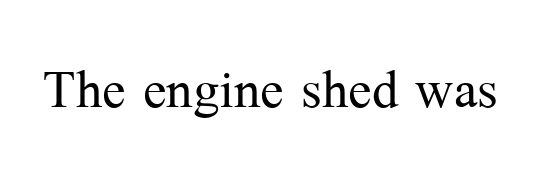
How are the letters spaced? Ordinarily, with no added tracking. These lines are rendered in a variable-pitch font. Decoration check: the copy has no underline. Is there any slant? The stems are plumb. Is the type heavy? It reads as light-to-regular instead.
